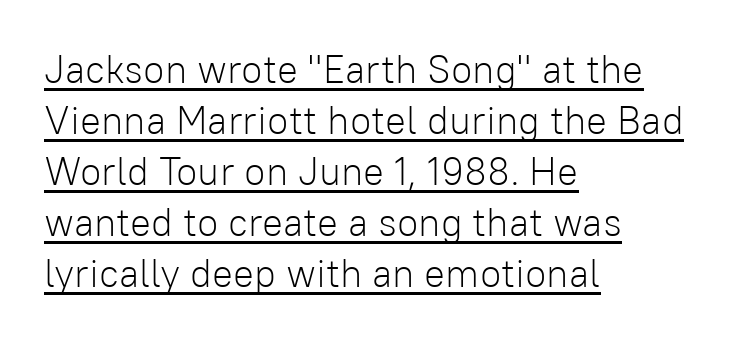
Q: Is the text bold? A: No.
Q: Is the text italic (slanted)? A: No, it is upright.
Q: Is the typeface a serif or a sans-serif typeface? A: Sans-serif.
Q: Is the text underlined? A: Yes.
Q: How is the paragraph aligned? A: Left-aligned.
Q: Is the spacing between letters normal or unusually wide? A: Normal.
Q: Is the spacing between lines tight, normal or loose? A: Normal.
Q: Width (condensed, normal, or wide)? A: Normal.
Q: Stroke contrast? A: Low.
Q: x-height? A: Medium.
Q: Monospaced? A: No.
